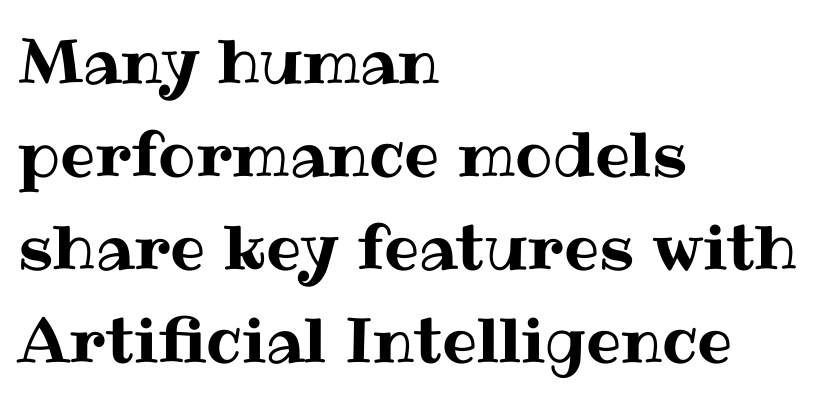
{"italic": "no", "width": "normal", "stroke_contrast": "medium", "x_height": "medium", "monospaced": "no", "underline": "no", "align": "left", "line_spacing": "normal", "line_spacing_ratio": 1.5, "letter_spacing": "normal", "letter_spacing_em": 0.0, "glyph_px": 62}
